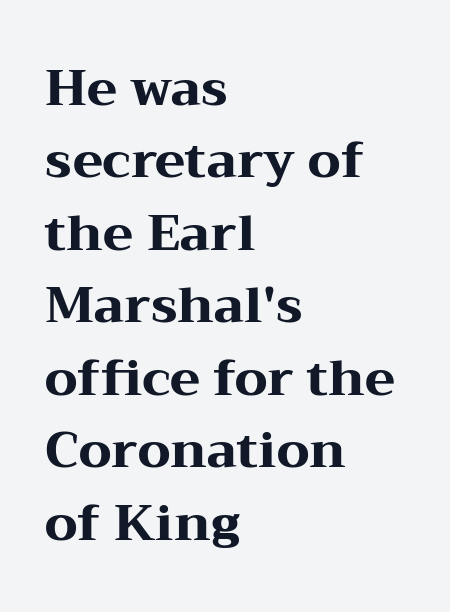
I'd call this a serif setting — the letters wear small feet. Rendered with straight, roman letterforms. Glyph-to-glyph distance matches everyday printed text. The block of text has a typical density, with ordinary space between rows. This is heavy type, rendered in bold.
